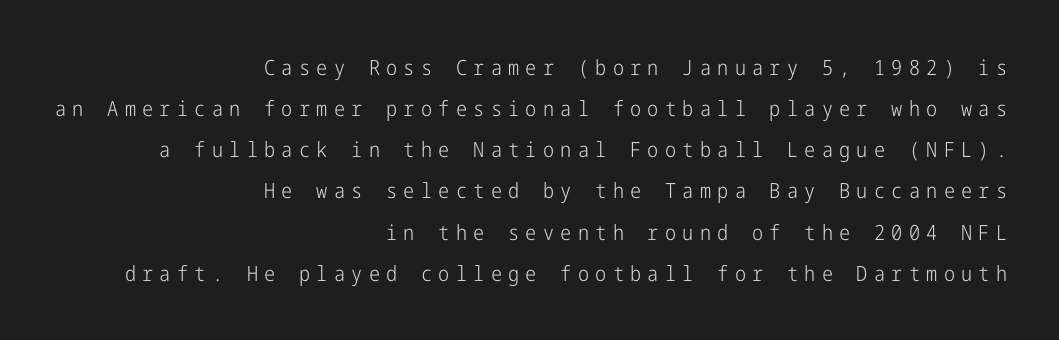
Q: Is the text bold? A: No.
Q: Is the text italic (slanted)? A: No, it is upright.
Q: Is the text underlined? A: No.
Q: How is the paragraph aligned? A: Right-aligned.
Q: Is the spacing between letters normal or unusually wide? A: Unusually wide.
Q: Is the spacing between lines tight, normal or loose? A: Loose.
